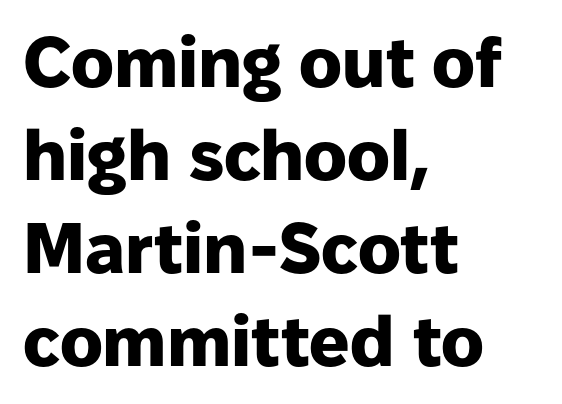
Q: Is the text bold? A: Yes.
Q: Is the text italic (slanted)? A: No, it is upright.
Q: Is the typeface a serif or a sans-serif typeface? A: Sans-serif.
Q: Is the text underlined? A: No.
Q: How is the paragraph aligned? A: Left-aligned.
Q: Is the spacing between letters normal or unusually wide? A: Normal.
Q: Is the spacing between lines tight, normal or loose? A: Normal.
Q: Width (condensed, normal, or wide)? A: Normal.
Q: Stroke contrast? A: Low.
Q: x-height? A: Medium.
Q: Monospaced? A: No.
